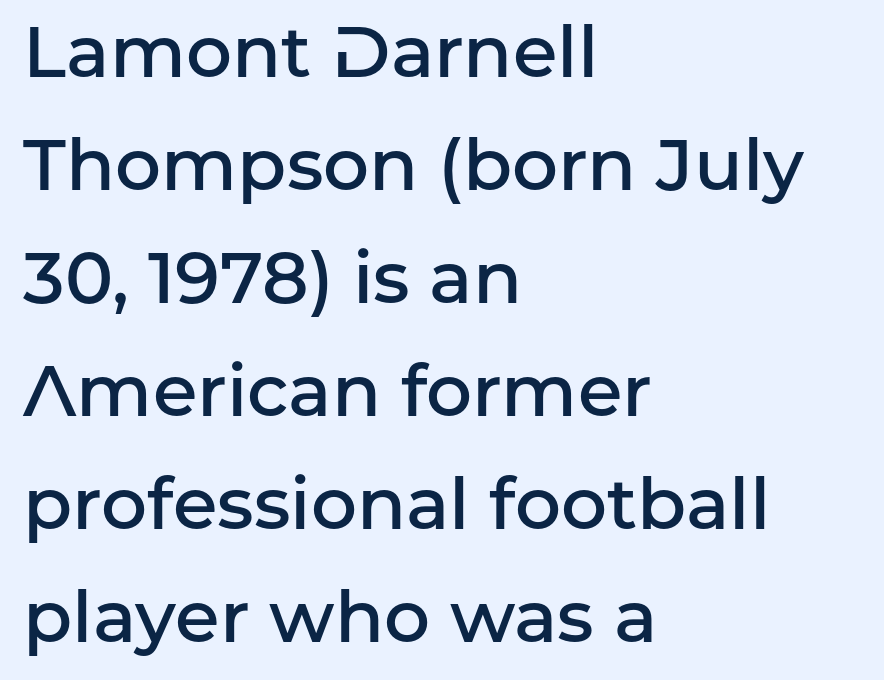
Q: Is the text bold? A: Semi-bold.
Q: Is the text italic (slanted)? A: No, it is upright.
Q: Is the typeface a serif or a sans-serif typeface? A: Sans-serif.
Q: Is the text underlined? A: No.
Q: How is the paragraph aligned? A: Left-aligned.
Q: Is the spacing between letters normal or unusually wide? A: Normal.
Q: Is the spacing between lines tight, normal or loose? A: Normal.
Q: Width (condensed, normal, or wide)? A: Normal.
Q: Stroke contrast? A: Low.
Q: x-height? A: Medium.
Q: Monospaced? A: No.
